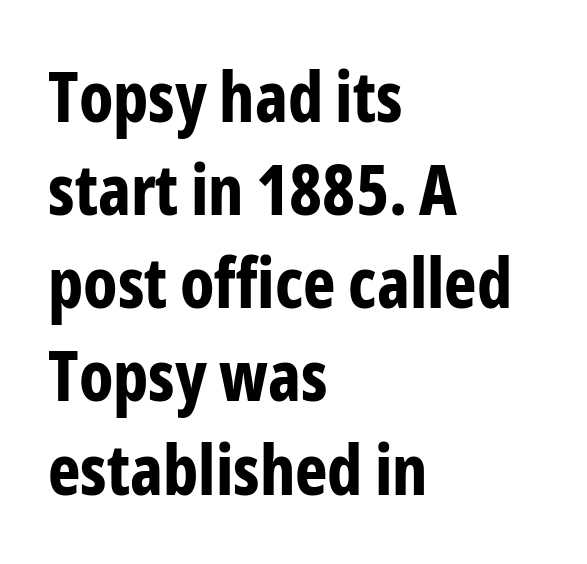
Q: Is the text bold? A: Yes.
Q: Is the text italic (slanted)? A: No, it is upright.
Q: Is the typeface a serif or a sans-serif typeface? A: Sans-serif.
Q: Is the text underlined? A: No.
Q: How is the paragraph aligned? A: Left-aligned.
Q: Is the spacing between letters normal or unusually wide? A: Normal.
Q: Is the spacing between lines tight, normal or loose? A: Normal.
Q: Width (condensed, normal, or wide)? A: Condensed.
Q: Stroke contrast? A: Low.
Q: x-height? A: Medium.
Q: Monospaced? A: No.
